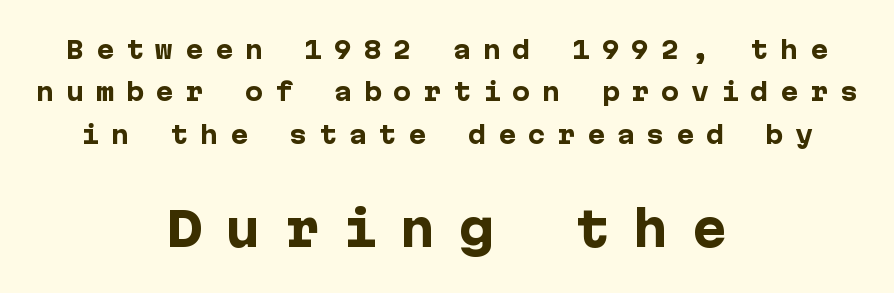
Q: Is the text bold? A: Yes.
Q: Is the text italic (slanted)? A: No, it is upright.
Q: Is the typeface a serif or a sans-serif typeface? A: Sans-serif.
Q: Is the text underlined? A: No.
Q: How is the paragraph aligned? A: Centered.
Q: Is the spacing between letters normal or unusually wide? A: Unusually wide.
Q: Which block of text is set in a larger size, the first (top) or the second (bottom)? A: The second (bottom) one.
Q: Width (condensed, normal, or wide)? A: Normal.
Q: Stroke contrast? A: Low.
Q: x-height? A: Medium.
